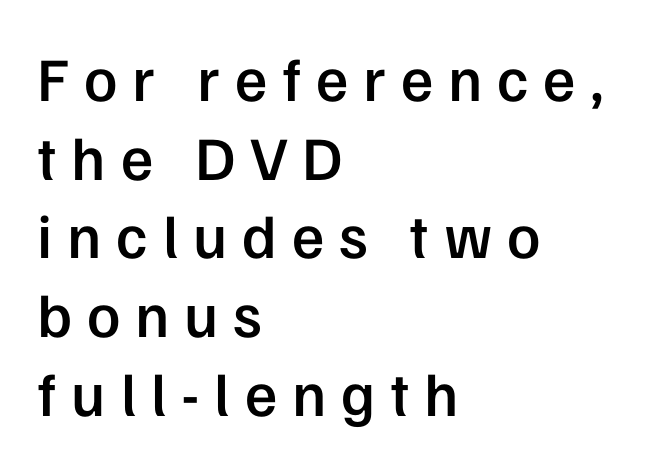
{"serif": "no", "italic": "no", "bold": "semi", "weight": "semibold", "width": "normal", "stroke_contrast": "low", "x_height": "medium", "monospaced": "no", "underline": "no", "align": "left", "line_spacing": "normal", "line_spacing_ratio": 1.27, "letter_spacing": "wide", "letter_spacing_em": 0.24, "glyph_px": 62}
